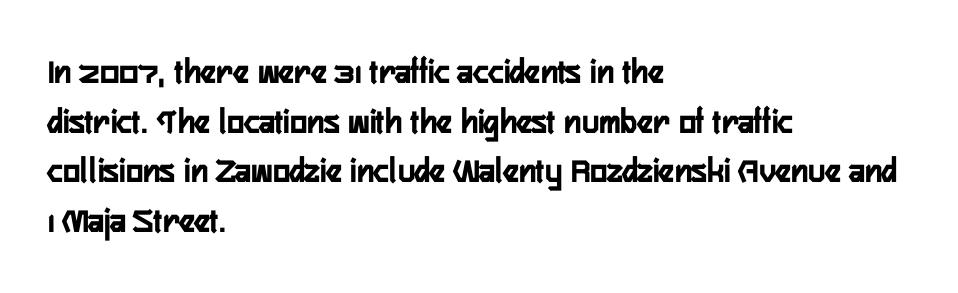
Tall strokes in this sample are plumb rather than angled. Notice how descenders clear the ascenders below comfortably — that's standard leading. These lines carry a lot of weight — the face is fully bold. What stands out about the letter spacing? Nothing — it is the standard amount.
